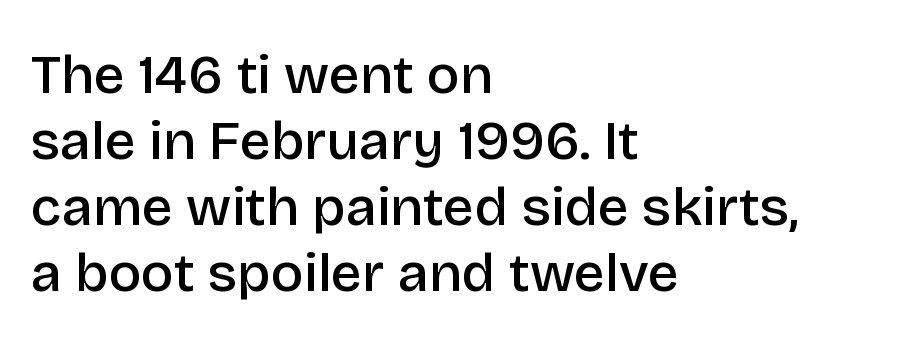
{"serif": "no", "italic": "no", "bold": "semi", "weight": "semibold", "width": "normal", "stroke_contrast": "low", "x_height": "large", "monospaced": "no", "underline": "no", "align": "left", "line_spacing_ratio": 1.2, "letter_spacing": "normal", "letter_spacing_em": 0.0, "glyph_px": 55}
